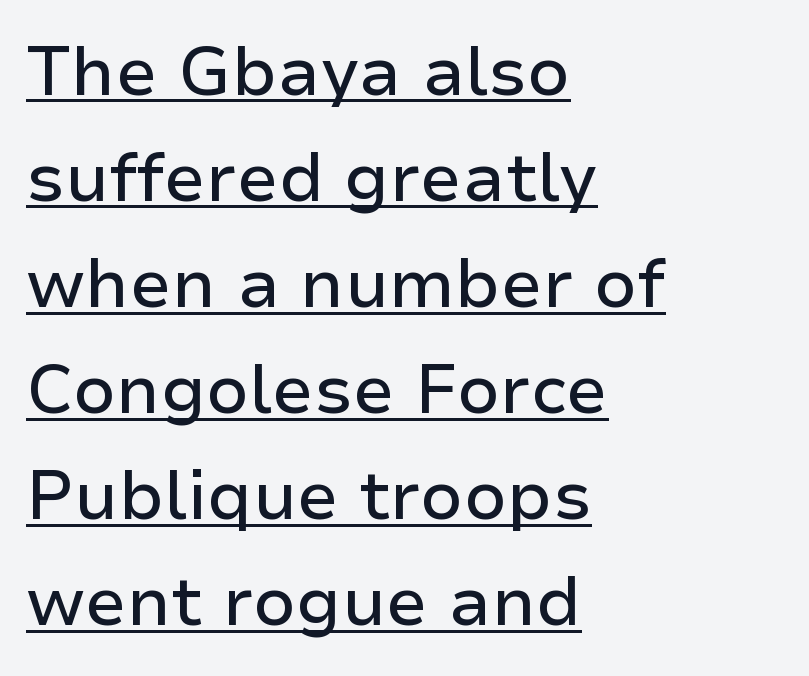
The image shows 68 px sans-serif type, upright; set left-aligned, normal line spacing (1.56x), normal letter spacing, underlined; low stroke contrast and a medium x-height.
